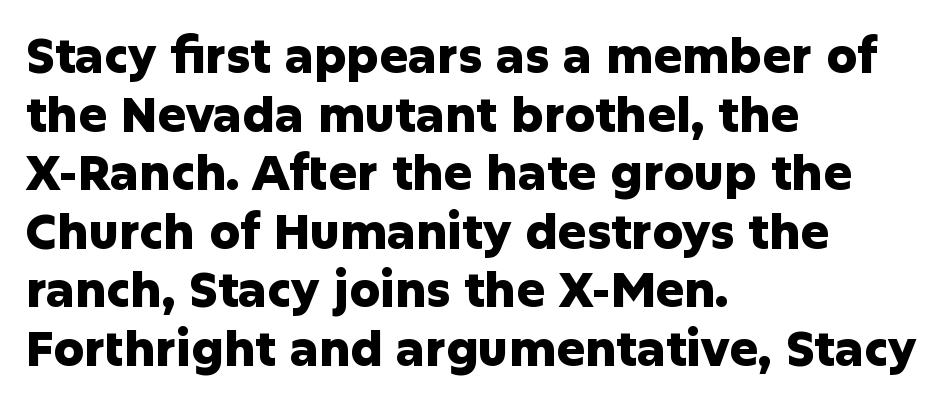
Does the copy run flush right? No — it runs flush left. Are there feet on the stems? There aren't — it's a sans. Caption: bold face, heavy strokes. These lines were composed using upright roman letters.
